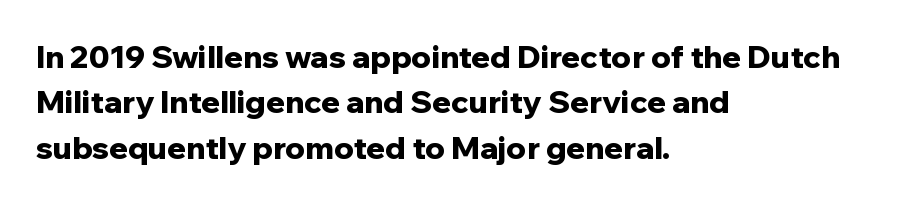
Q: Is the text bold? A: Yes.
Q: Is the text italic (slanted)? A: No, it is upright.
Q: Is the typeface a serif or a sans-serif typeface? A: Sans-serif.
Q: Is the text underlined? A: No.
Q: How is the paragraph aligned? A: Left-aligned.
Q: Is the spacing between letters normal or unusually wide? A: Normal.
Q: Is the spacing between lines tight, normal or loose? A: Normal.
Q: Width (condensed, normal, or wide)? A: Normal.
Q: Stroke contrast? A: Low.
Q: x-height? A: Medium.
Q: Monospaced? A: No.
